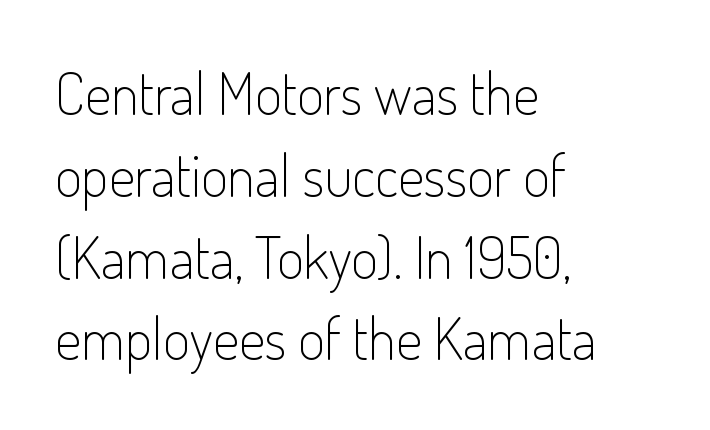
Posture: upright roman. Ink coverage per letter is moderate at most. Unlike a traditional serif, this face leaves its strokes unadorned. You could not count columns in this text — the font is proportionally spaced.
